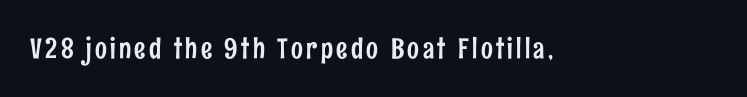
The image shows 28 px condensed sans-serif type, upright; set not underlined; low stroke contrast and a medium x-height.
